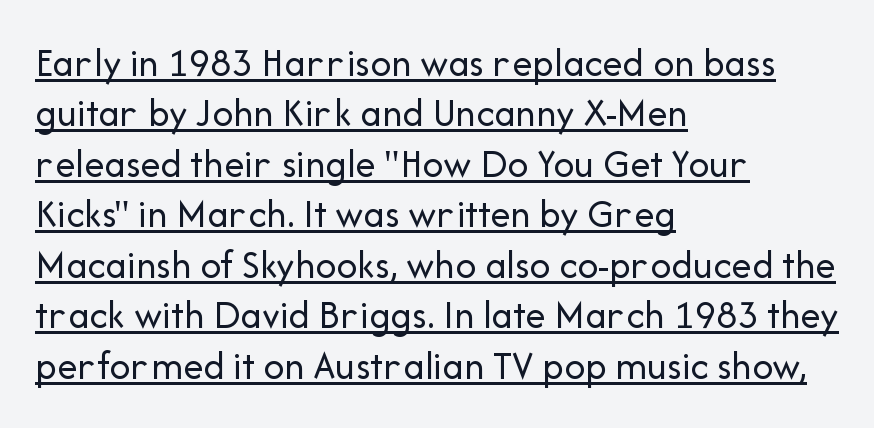
{"serif": "no", "italic": "no", "bold": "no", "weight": "regular", "width": "normal", "stroke_contrast": "low", "x_height": "medium", "monospaced": "no", "underline": "yes", "align": "left", "line_spacing_ratio": 1.23, "letter_spacing": "normal", "letter_spacing_em": 0.0, "glyph_px": 41}
